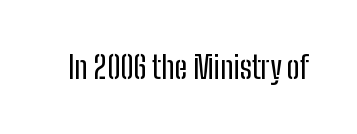
{"serif": "no", "italic": "no", "width": "condensed", "stroke_contrast": "low", "x_height": "medium", "monospaced": "no", "underline": "no", "letter_spacing": "normal", "letter_spacing_em": 0.0, "glyph_px": 31}
